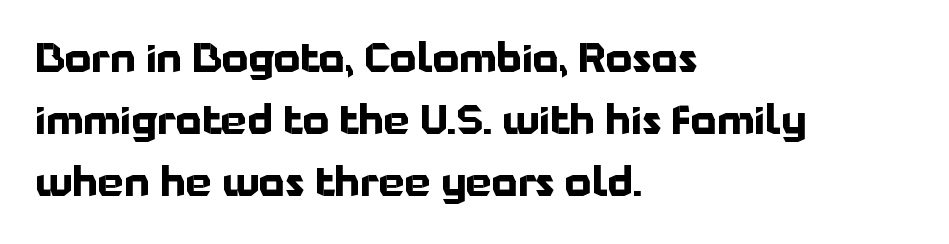
Is the type bold? Yes — the strokes are clearly thick and heavy. Inter-character spacing is left at the font's built-in metrics. What's the leading like? Ordinary, nothing unusual. Short and long lines alike share a common starting point at left. The face used here is proportionally spaced, like ordinary book or web type.
